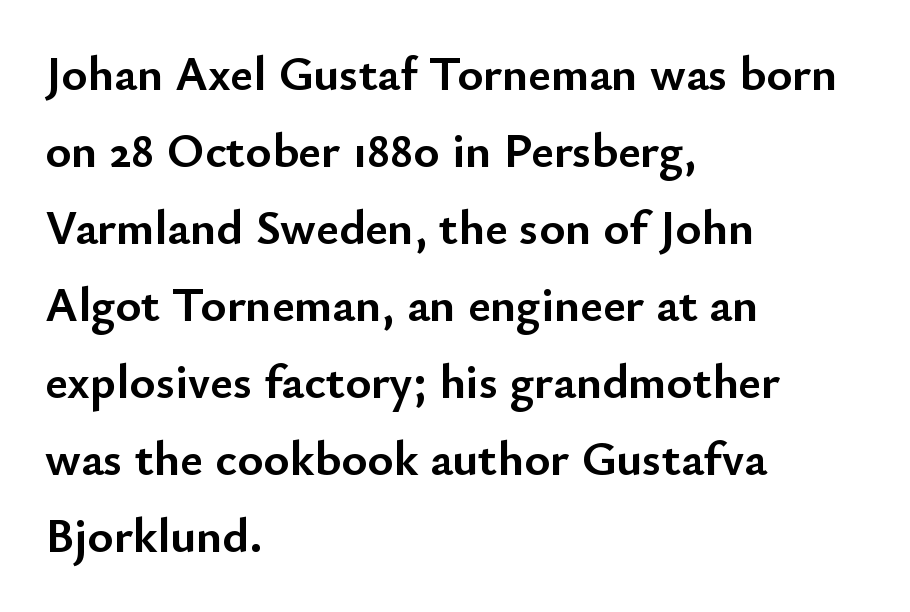
Q: Is the text bold? A: Yes.
Q: Is the text italic (slanted)? A: No, it is upright.
Q: Is the typeface a serif or a sans-serif typeface? A: Sans-serif.
Q: Is the text underlined? A: No.
Q: How is the paragraph aligned? A: Left-aligned.
Q: Is the spacing between letters normal or unusually wide? A: Normal.
Q: Is the spacing between lines tight, normal or loose? A: Normal.
Q: Width (condensed, normal, or wide)? A: Normal.
Q: Stroke contrast? A: Low.
Q: x-height? A: Small.
Q: Monospaced? A: No.
